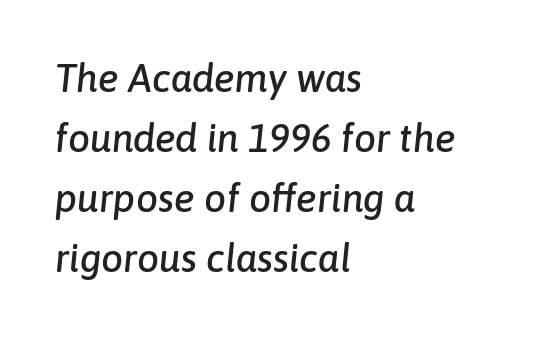
The image shows 39 px text type, italic (leaning right); set left-aligned, normal line spacing (1.54x), normal letter spacing, not underlined; low stroke contrast and a medium x-height.
